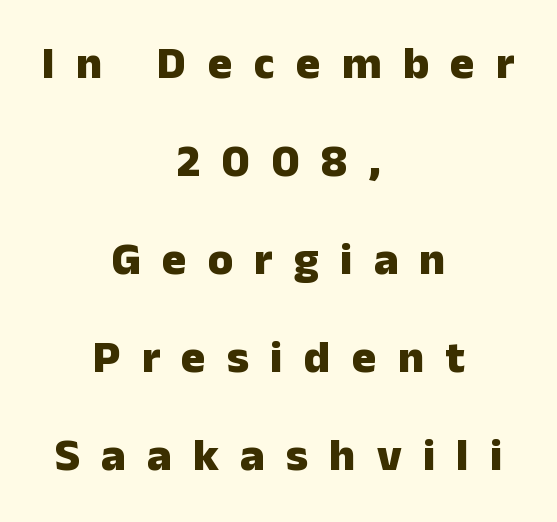
The image shows 46 px heavy sans-serif type, upright; set centered, loose line spacing (2.13x), unusually wide letter spacing (+0.46 em), not underlined; low stroke contrast and a medium x-height.
